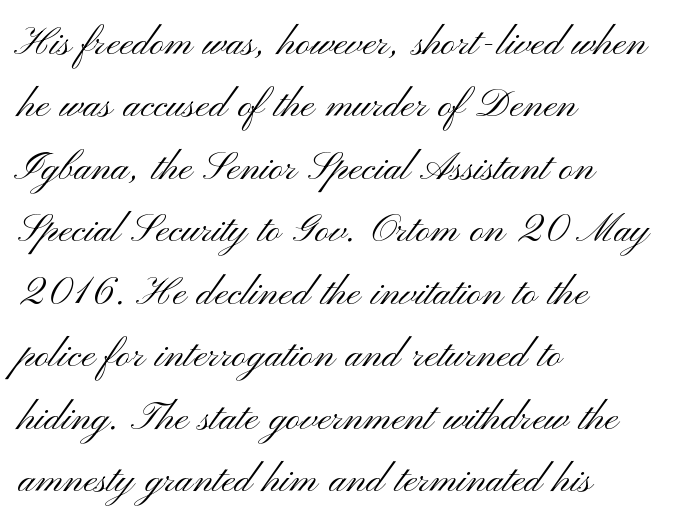
All the whitespace from short lines collects on the right. The gaps between neighbouring characters are ordinary and unremarkable. The foot of each line stays bare and open. The cut favours lightness, reaching ordinary text weight at its darkest. Do the characters align in a grid? No, the font is proportional. This sample keeps an unexceptional amount of space between lines.
